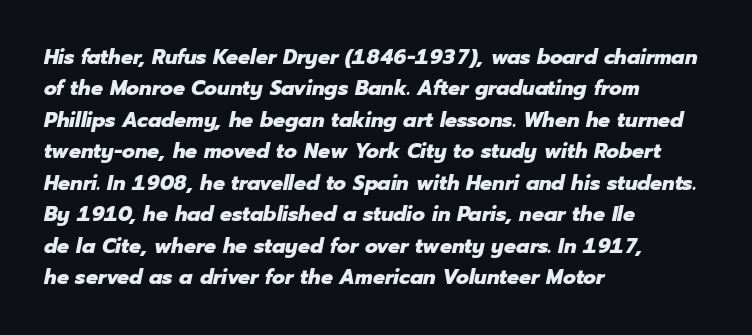
Tall strokes in this sample are angled rather than plumb. The block of text has a typical density, with ordinary space between rows. Honestly, the letter spacing is just normal — you wouldn't notice it. The text block is weighted toward the left margin, trailing off unevenly rightward.
